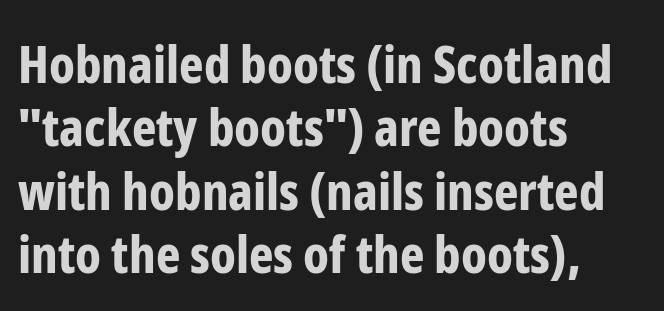
Q: Is the text bold? A: Yes.
Q: Is the text italic (slanted)? A: No, it is upright.
Q: Is the typeface a serif or a sans-serif typeface? A: Sans-serif.
Q: Is the text underlined? A: No.
Q: How is the paragraph aligned? A: Left-aligned.
Q: Is the spacing between letters normal or unusually wide? A: Normal.
Q: Width (condensed, normal, or wide)? A: Condensed.
Q: Stroke contrast? A: Low.
Q: x-height? A: Medium.
Q: Monospaced? A: No.
